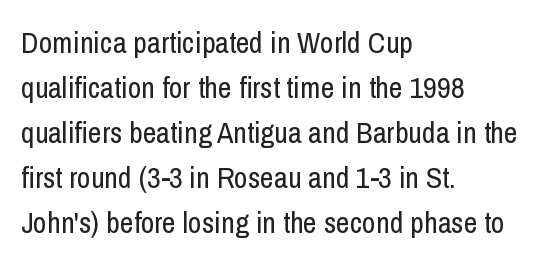
The image shows 30 px regular-weight, condensed sans-serif type, upright; set left-aligned, normal line spacing (1.5x), normal letter spacing, not underlined; low stroke contrast and a medium x-height.
